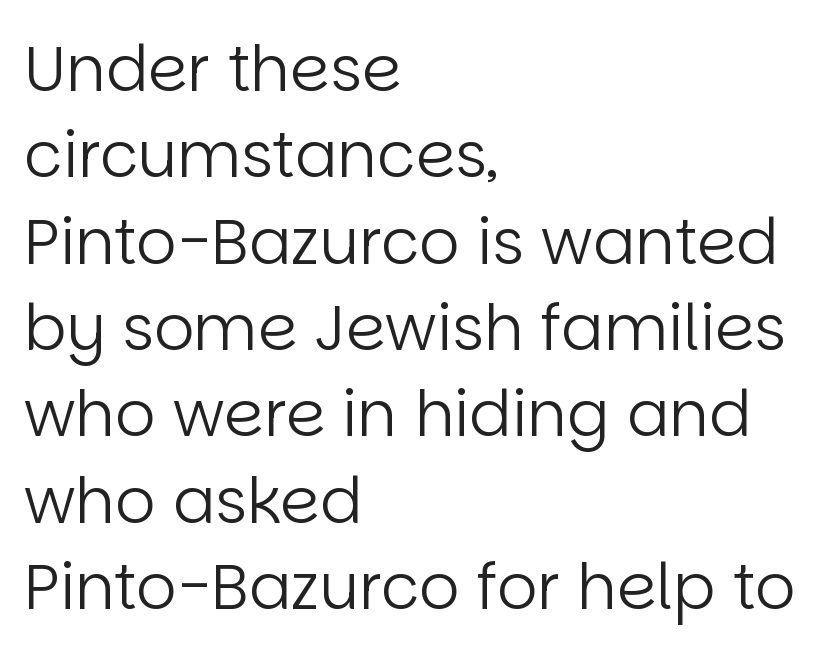
{"serif": "no", "italic": "no", "bold": "no", "weight": "regular", "width": "normal", "stroke_contrast": "low", "x_height": "large", "monospaced": "no", "underline": "no", "align": "left", "line_spacing": "normal", "line_spacing_ratio": 1.37, "letter_spacing": "normal", "letter_spacing_em": 0.0, "glyph_px": 63}
